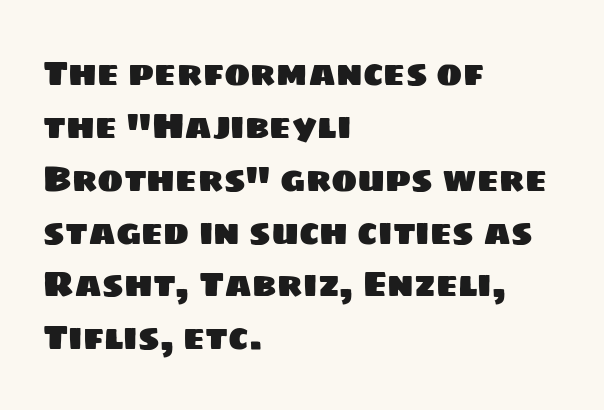
{"serif": "no", "width": "normal", "stroke_contrast": "low", "x_height": "large", "monospaced": "no", "underline": "no", "align": "left", "line_spacing": "normal", "line_spacing_ratio": 1.51, "letter_spacing": "normal", "letter_spacing_em": 0.0, "glyph_px": 35}
